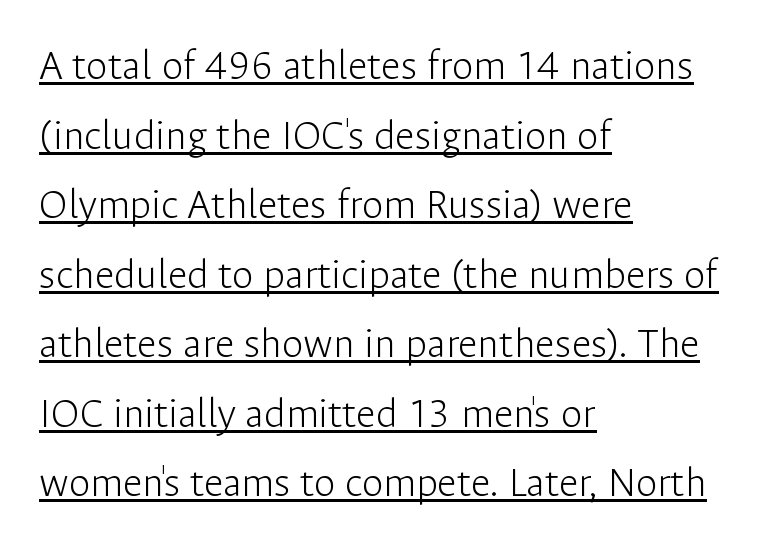
Q: Is the text bold? A: No.
Q: Is the text italic (slanted)? A: No, it is upright.
Q: Is the typeface a serif or a sans-serif typeface? A: Sans-serif.
Q: Is the text underlined? A: Yes.
Q: How is the paragraph aligned? A: Left-aligned.
Q: Is the spacing between letters normal or unusually wide? A: Normal.
Q: Is the spacing between lines tight, normal or loose? A: Normal.
Q: Width (condensed, normal, or wide)? A: Normal.
Q: Stroke contrast? A: Low.
Q: x-height? A: Medium.
Q: Monospaced? A: No.
